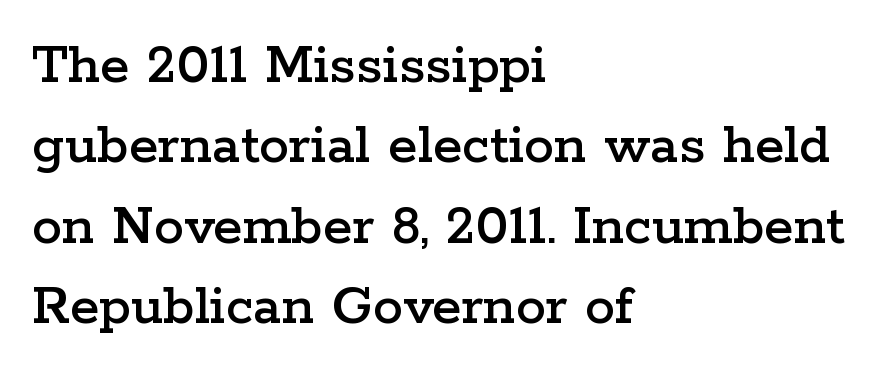
{"serif": "yes", "italic": "no", "width": "wide", "stroke_contrast": "low", "x_height": "medium", "monospaced": "no", "underline": "no", "align": "left", "line_spacing": "normal", "line_spacing_ratio": 1.34, "letter_spacing": "normal", "letter_spacing_em": 0.0, "glyph_px": 60}
